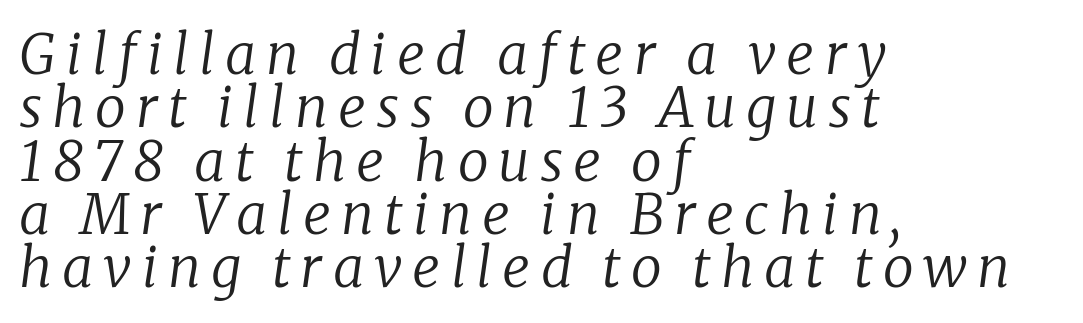
{"serif": "yes", "italic": "yes", "lean": "right", "slant_degrees": 8, "bold": "no", "weight": "regular", "width": "normal", "stroke_contrast": "low", "x_height": "medium", "monospaced": "no", "underline": "no", "align": "left", "line_spacing": "tight", "line_spacing_ratio": 0.97, "glyph_px": 55}
